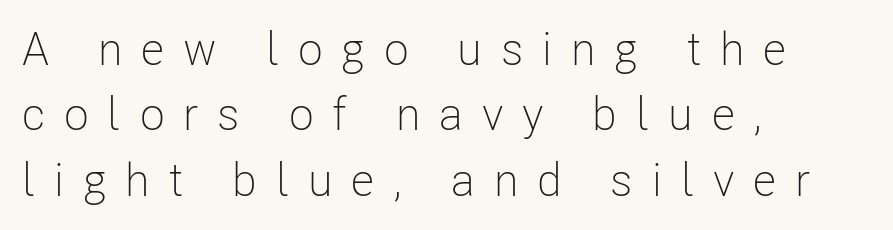
The image shows 46 px light, condensed sans-serif type, upright; set left-aligned, normal line spacing (1.42x), unusually wide letter spacing (+0.41 em), not underlined; low stroke contrast and a medium x-height.
